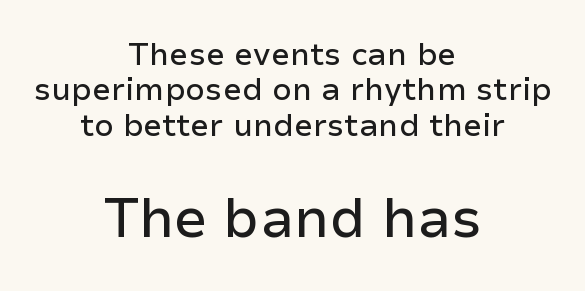
{"serif": "no", "italic": "no", "width": "normal", "stroke_contrast": "low", "x_height": "medium", "monospaced": "no", "underline": "no", "align": "center", "line_spacing": "tight", "line_spacing_ratio": 1.14, "letter_spacing": "normal", "letter_spacing_em": 0.0, "larger_block": "second", "size_ratio": 1.74, "glyph_px": 54}
